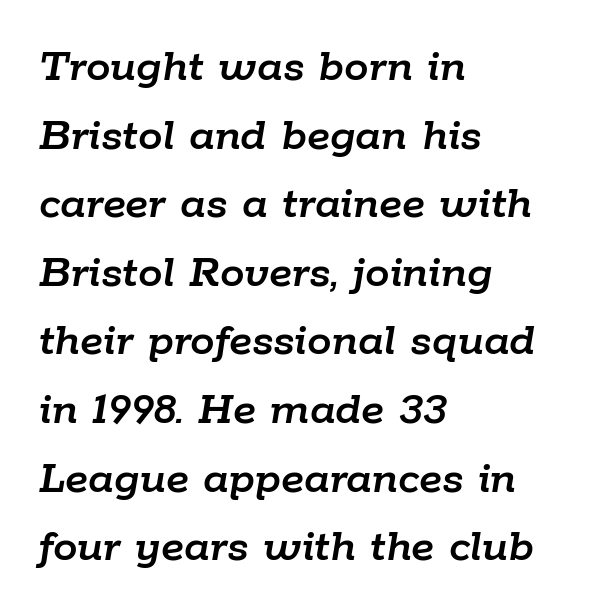
Horizontal bands of white between lines are of average thickness. One-word summary of the alignment: left. The letters advance in unequal steps, a hallmark of proportional type. A clean baseline with only descenders dipping below it.
